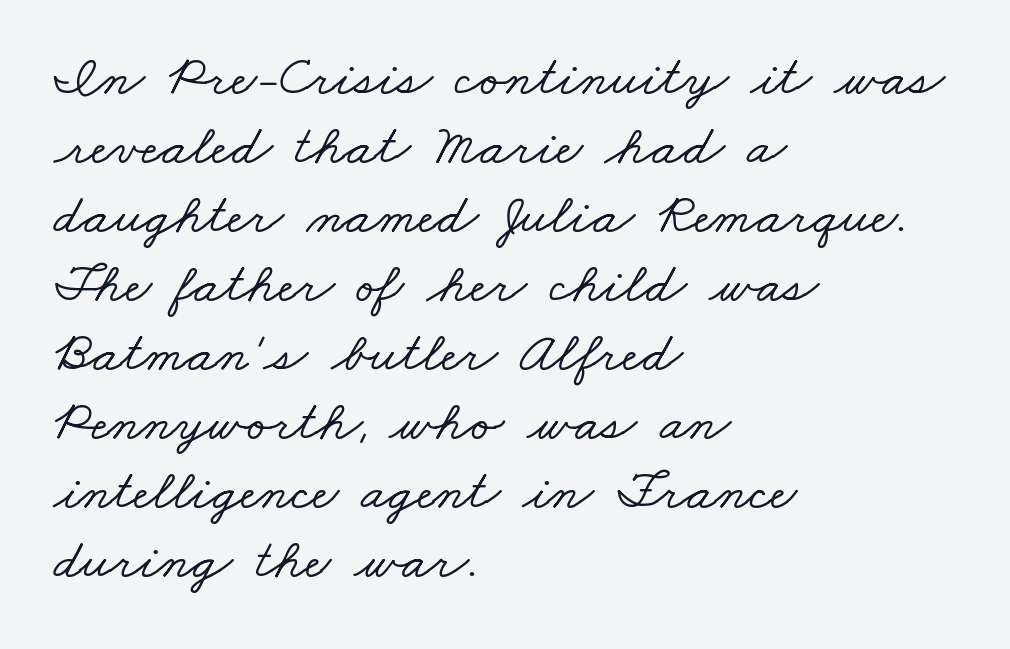
Q: Is the typeface a serif or a sans-serif typeface? A: Serif.
Q: Is the text underlined? A: No.
Q: How is the paragraph aligned? A: Left-aligned.
Q: Is the spacing between letters normal or unusually wide? A: Normal.
Q: Width (condensed, normal, or wide)? A: Wide.
Q: Stroke contrast? A: Low.
Q: x-height? A: Small.
Q: Monospaced? A: No.
